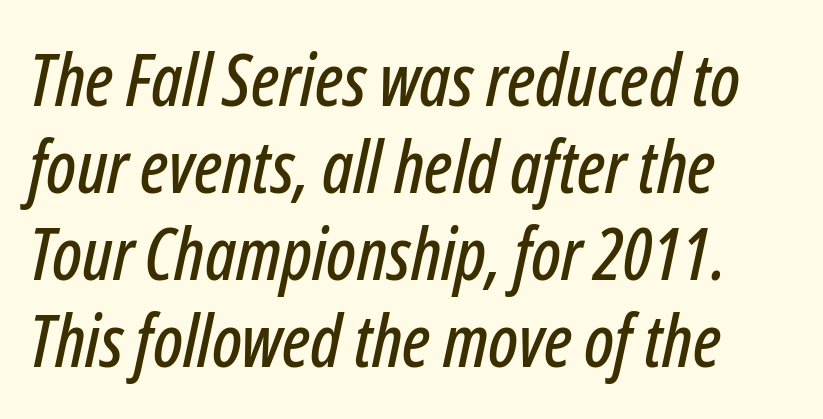
{"italic": "yes", "lean": "right", "slant_degrees": 12, "width": "condensed", "stroke_contrast": "low", "x_height": "medium", "monospaced": "no", "underline": "no", "align": "left", "line_spacing_ratio": 1.21, "letter_spacing": "normal", "letter_spacing_em": 0.0, "glyph_px": 72}
